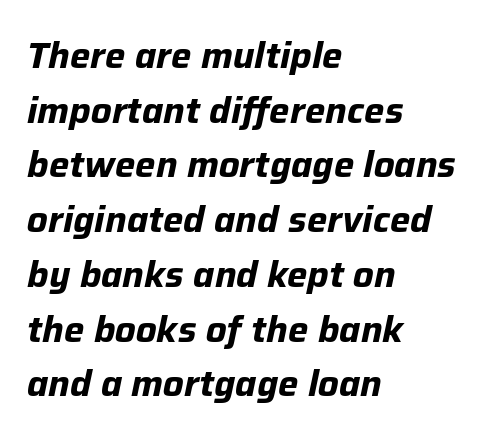
Q: Is the text bold? A: Yes.
Q: Is the text italic (slanted)? A: Yes, it leans right by about 12 degrees.
Q: Is the text underlined? A: No.
Q: How is the paragraph aligned? A: Left-aligned.
Q: Is the spacing between letters normal or unusually wide? A: Normal.
Q: Is the spacing between lines tight, normal or loose? A: Normal.
Q: Width (condensed, normal, or wide)? A: Normal.
Q: Stroke contrast? A: Low.
Q: x-height? A: Medium.
Q: Monospaced? A: No.
